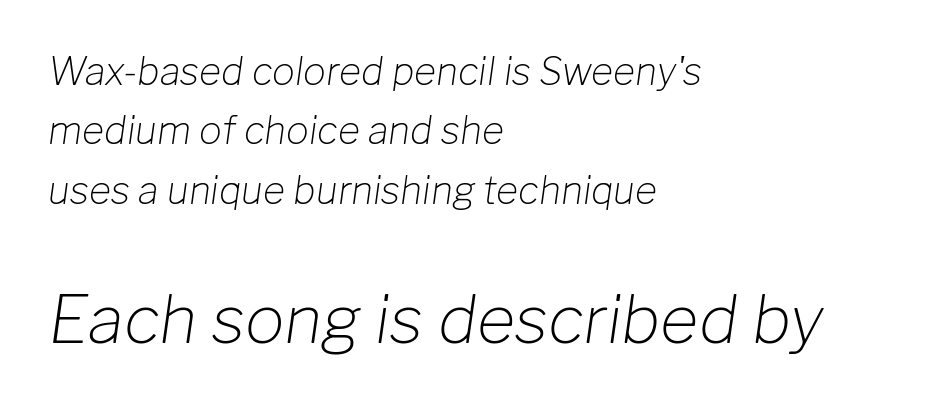
The image shows 66 px light type, italic (leaning right); set left-aligned, normal line spacing (1.56x), normal letter spacing, not underlined; the second (bottom) block is 1.74x larger; low stroke contrast and a medium x-height.
